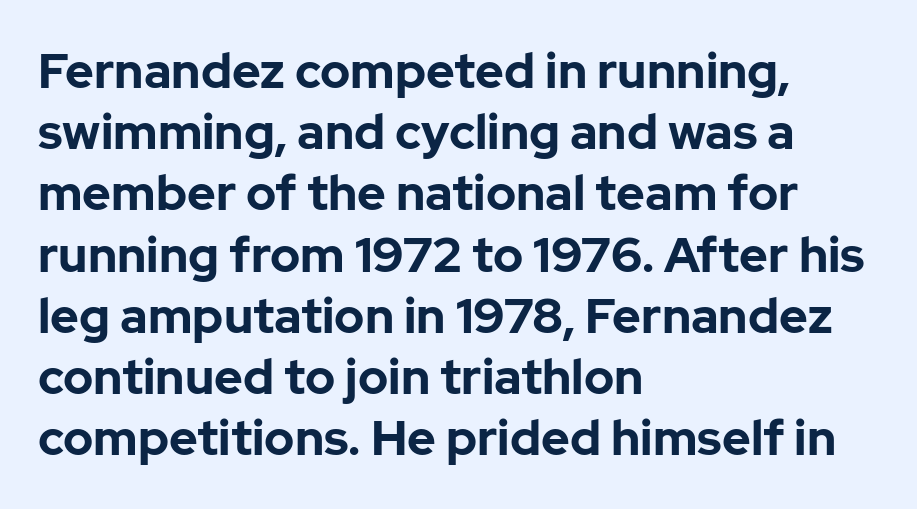
The image shows 49 px bold sans-serif type, upright; set left-aligned, normal line spacing (1.25x), normal letter spacing, not underlined; low stroke contrast and a medium x-height.
